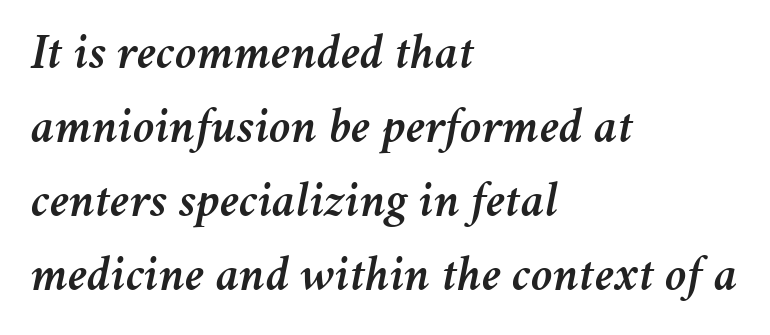
Compared with ordinary roman type, these characters are visibly tilted. This rendering features lettering with no underline. A student would call this left alignment; a typographer would say flush left, rag right. Spacing verdict: proportional, widths tailored to each character. Each word holds together tightly as a unit, with standard inter-letter gaps.
